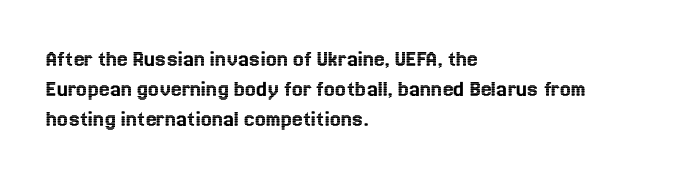
This sample uses an upright cut, with every glyph sitting square on the baseline. The space beneath each line is pristine and unruled. Short note: letters normally spaced. A classic flush-left, rag-right setting is used for this passage.
